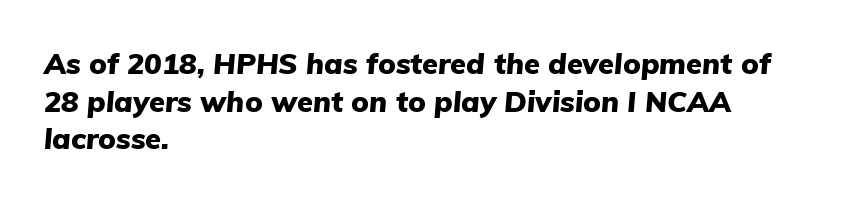
The space directly below the letters is spotless. Successive baselines arrive at the customary interval. Is this a fixed-width face? No — the glyphs have proportional, varying widths. Weight: bold. Teacher's note: observe the even left margin — that is flush-left alignment. The typography opts for an oblique posture over an upright one.
